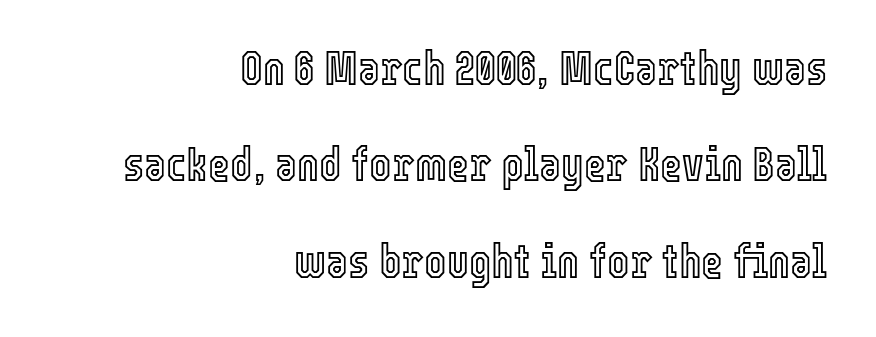
{"italic": "no", "width": "condensed", "x_height": "medium", "monospaced": "no", "underline": "no", "align": "right", "line_spacing": "loose", "line_spacing_ratio": 2.05, "letter_spacing": "normal", "letter_spacing_em": 0.0, "glyph_px": 47}
